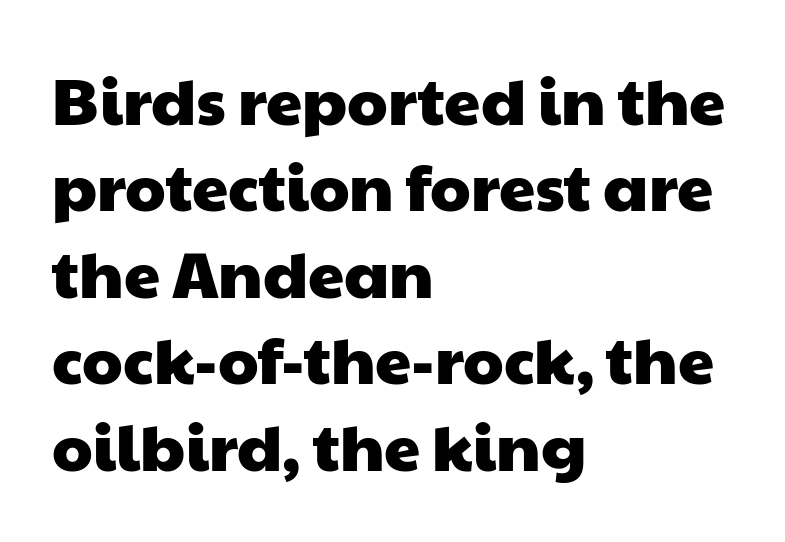
The image shows 65 px wide sans-serif type; set left-aligned, normal line spacing (1.33x), normal letter spacing, not underlined; low stroke contrast and a medium x-height.
